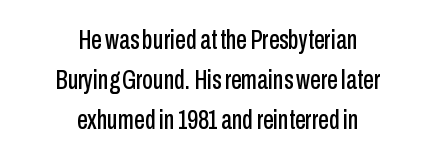
Q: Is the text italic (slanted)? A: No, it is upright.
Q: Is the text underlined? A: No.
Q: How is the paragraph aligned? A: Centered.
Q: Is the spacing between letters normal or unusually wide? A: Normal.
Q: Is the spacing between lines tight, normal or loose? A: Normal.
